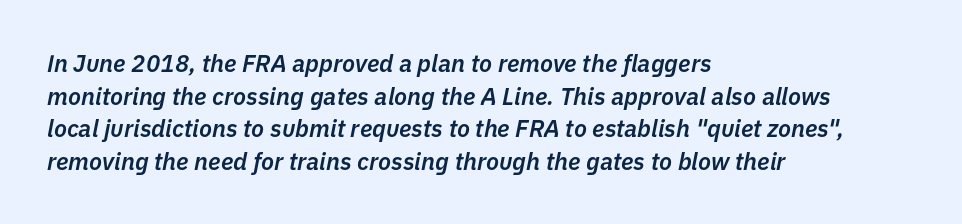
The image shows 24 px text type, italic (leaning right); set left-aligned, normal line spacing (1.36x), normal letter spacing, not underlined.
